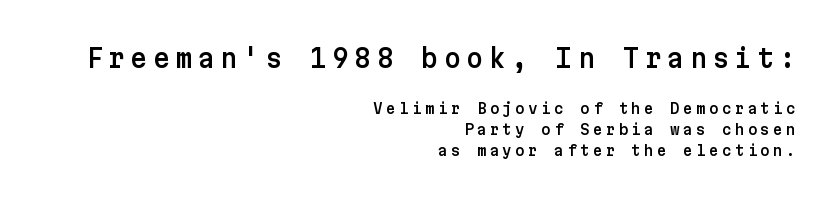
The image shows 26 px text type, upright; set right-aligned, normal line spacing (1.4x), unusually wide letter spacing (+0.21 em), not underlined; the first (top) block is 1.73x larger.
